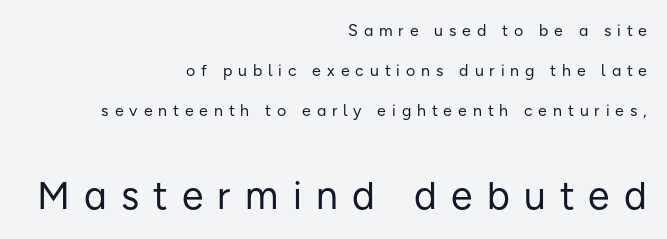
Q: Is the text bold? A: No.
Q: Is the text italic (slanted)? A: No, it is upright.
Q: Is the typeface a serif or a sans-serif typeface? A: Sans-serif.
Q: Is the text underlined? A: No.
Q: How is the paragraph aligned? A: Right-aligned.
Q: Is the spacing between letters normal or unusually wide? A: Unusually wide.
Q: Is the spacing between lines tight, normal or loose? A: Loose.
Q: Which block of text is set in a larger size, the first (top) or the second (bottom)? A: The second (bottom) one.
Q: Width (condensed, normal, or wide)? A: Normal.
Q: Stroke contrast? A: Low.
Q: x-height? A: Medium.
Q: Monospaced? A: No.
